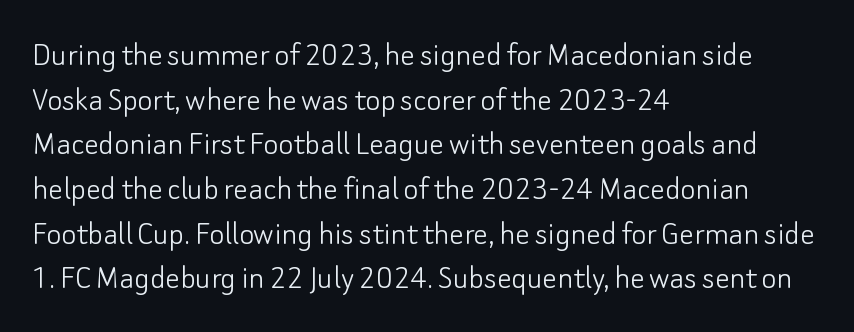
{"serif": "no", "italic": "no", "bold": "no", "weight": "light", "width": "normal", "stroke_contrast": "low", "x_height": "small", "monospaced": "no", "underline": "no", "align": "left", "line_spacing_ratio": 1.24, "letter_spacing": "normal", "letter_spacing_em": 0.0, "glyph_px": 36}
